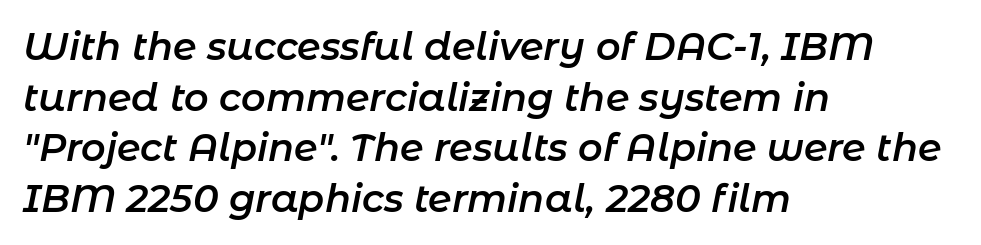
Default kerning and tracking; the words read as compact shapes. Every row of glyphs begins at an identical x-position on the left. It's the slanting kind of type. A bare baseline throughout the passage. This sample keeps an unexceptional amount of space between lines. The typesetting leans somewhat heavy: a semibold.
